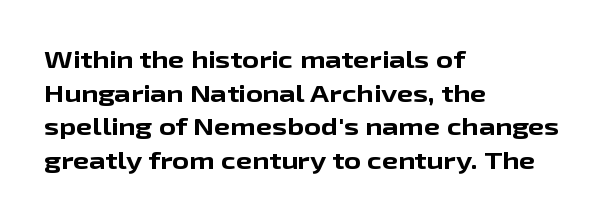
The image shows 23 px bold type, upright; set left-aligned, normal line spacing (1.46x), normal letter spacing, not underlined.
